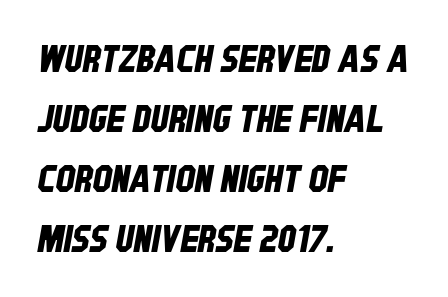
Q: Is the typeface a serif or a sans-serif typeface? A: Sans-serif.
Q: Is the text underlined? A: No.
Q: How is the paragraph aligned? A: Left-aligned.
Q: Is the spacing between letters normal or unusually wide? A: Normal.
Q: Is the spacing between lines tight, normal or loose? A: Normal.
Q: Width (condensed, normal, or wide)? A: Condensed.
Q: Stroke contrast? A: Low.
Q: x-height? A: Large.
Q: Monospaced? A: No.
